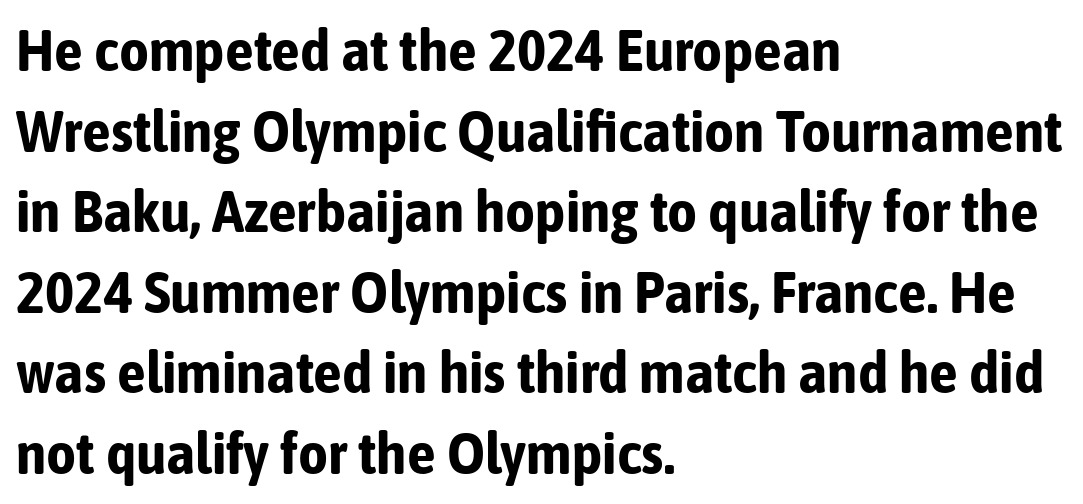
Q: Is the text bold? A: Yes.
Q: Is the text italic (slanted)? A: No, it is upright.
Q: Is the typeface a serif or a sans-serif typeface? A: Sans-serif.
Q: Is the text underlined? A: No.
Q: How is the paragraph aligned? A: Left-aligned.
Q: Is the spacing between letters normal or unusually wide? A: Normal.
Q: Is the spacing between lines tight, normal or loose? A: Normal.
Q: Width (condensed, normal, or wide)? A: Condensed.
Q: Stroke contrast? A: Low.
Q: x-height? A: Medium.
Q: Monospaced? A: No.
